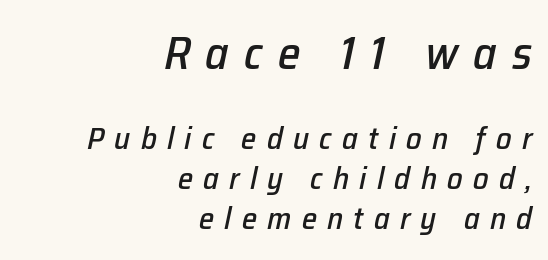
The image shows 46 px text type, italic (leaning right); set right-aligned, normal line spacing (1.3x), unusually wide letter spacing (+0.33 em), not underlined; the first (top) block is 1.48x larger; low stroke contrast and a medium x-height.
